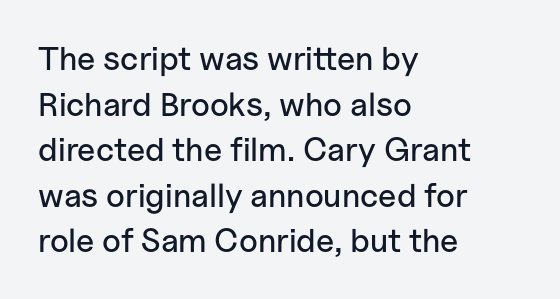
The image shows 33 px sans-serif type, upright; set left-aligned, normal line spacing (1.38x), normal letter spacing, not underlined; low stroke contrast and a medium x-height.
